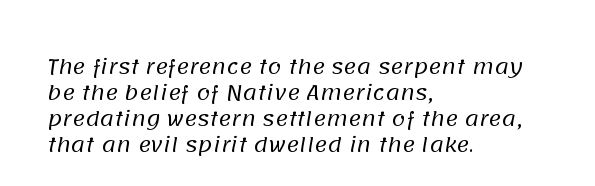
{"bold": "no", "underline": "no", "align": "left", "line_spacing": "normal", "line_spacing_ratio": 1.3, "letter_spacing": "normal", "letter_spacing_em": 0.0, "glyph_px": 20}
